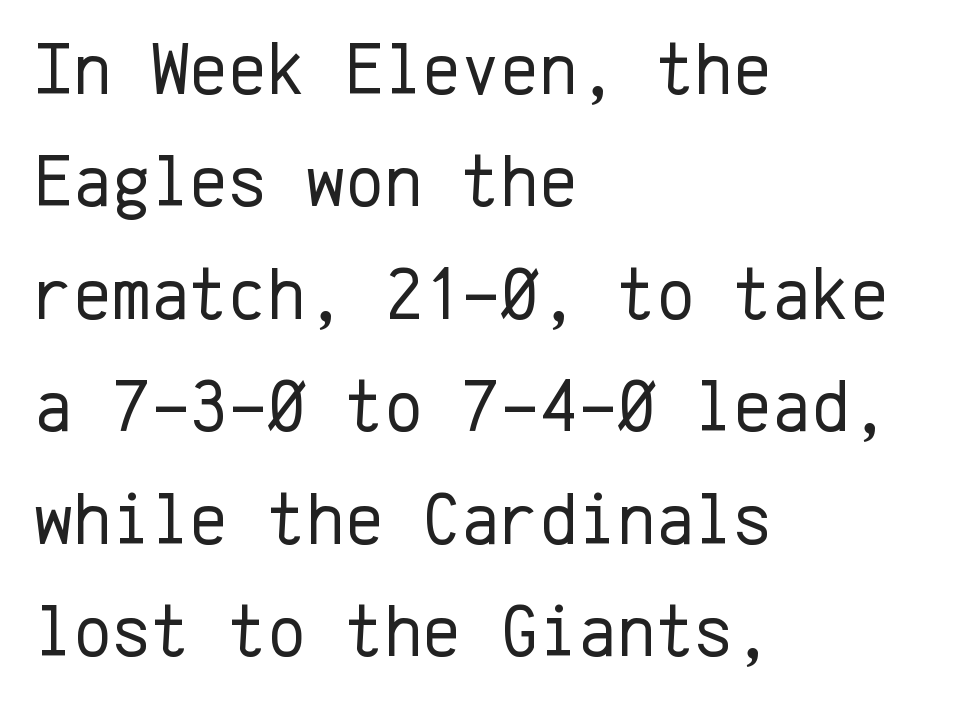
Q: Is the text bold? A: No.
Q: Is the text italic (slanted)? A: No, it is upright.
Q: Is the typeface a serif or a sans-serif typeface? A: Sans-serif.
Q: Is the text underlined? A: No.
Q: How is the paragraph aligned? A: Left-aligned.
Q: Is the spacing between letters normal or unusually wide? A: Normal.
Q: Is the spacing between lines tight, normal or loose? A: Normal.
Q: Width (condensed, normal, or wide)? A: Normal.
Q: Stroke contrast? A: Low.
Q: x-height? A: Medium.
Q: Monospaced? A: Yes.
